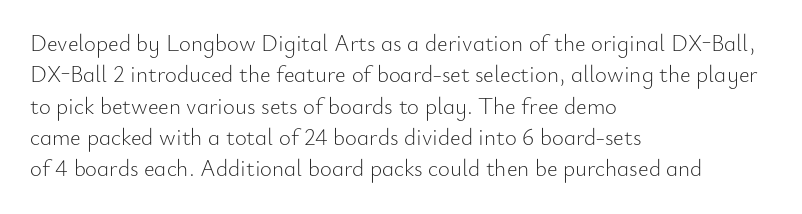
{"italic": "no", "bold": "no", "underline": "no", "align": "left", "line_spacing": "normal", "line_spacing_ratio": 1.36, "letter_spacing": "normal", "letter_spacing_em": 0.0, "glyph_px": 23}
